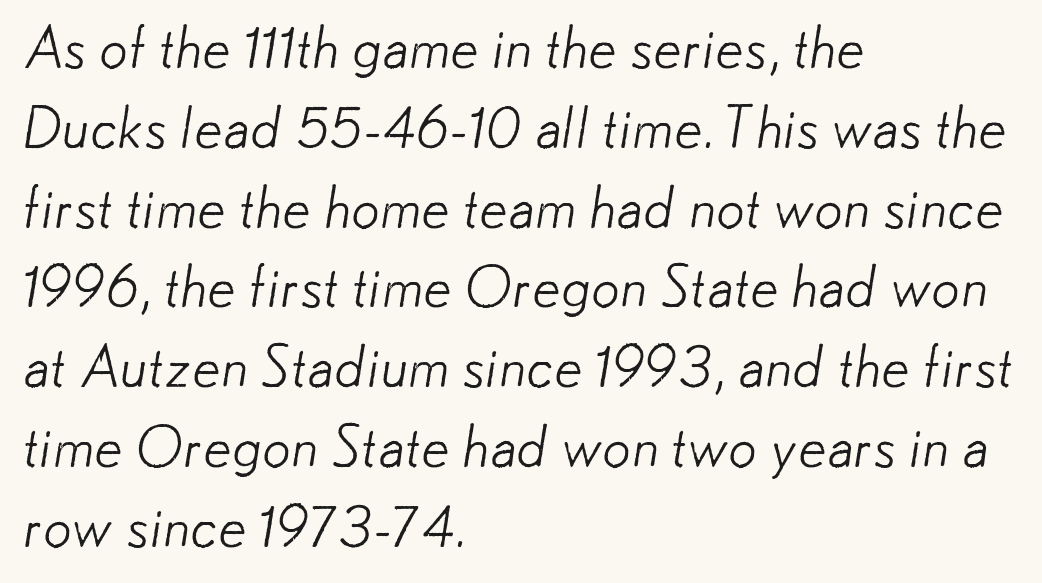
Q: Is the text bold? A: No.
Q: Is the typeface a serif or a sans-serif typeface? A: Sans-serif.
Q: Is the text underlined? A: No.
Q: How is the paragraph aligned? A: Left-aligned.
Q: Is the spacing between letters normal or unusually wide? A: Normal.
Q: Is the spacing between lines tight, normal or loose? A: Normal.
Q: Width (condensed, normal, or wide)? A: Normal.
Q: Stroke contrast? A: Low.
Q: x-height? A: Small.
Q: Monospaced? A: No.
